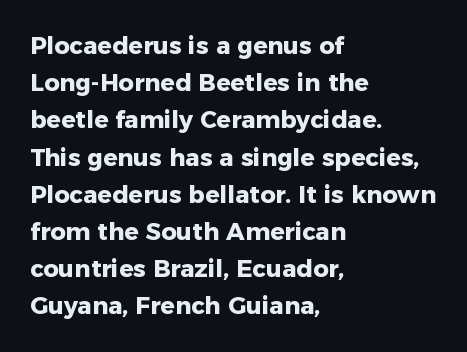
The passage shown has conventional tracking throughout. Underline: absent. The lines in this sample share a left origin and differ only in where they stop. These lines carry a lot of weight — the face is fully bold. Leading: standard. Characters remain perfectly vertical along every line.
